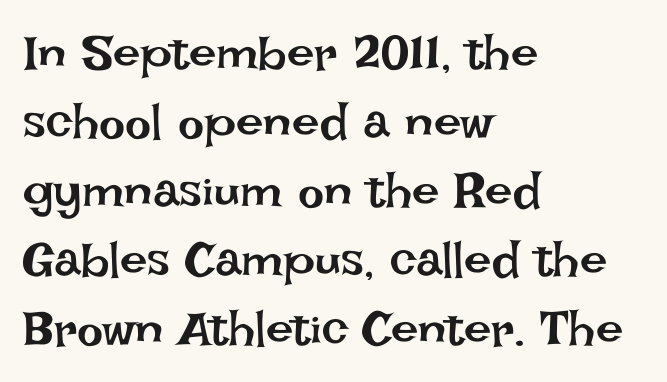
{"italic": "no", "bold": "no", "weight": "regular", "width": "normal", "stroke_contrast": "low", "x_height": "large", "monospaced": "no", "underline": "no", "align": "left", "line_spacing": "normal", "line_spacing_ratio": 1.41, "letter_spacing": "normal", "letter_spacing_em": 0.0, "glyph_px": 49}
